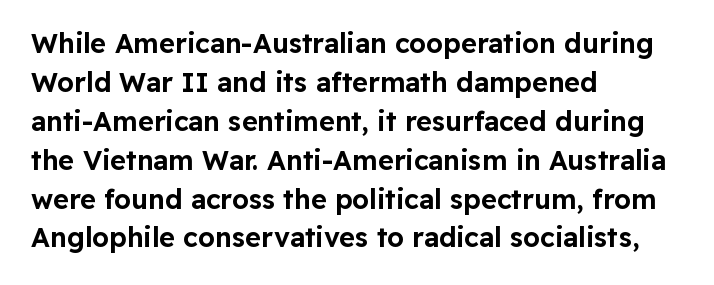
{"italic": "no", "underline": "no", "align": "left", "line_spacing": "normal", "line_spacing_ratio": 1.44, "letter_spacing": "normal", "letter_spacing_em": 0.0, "glyph_px": 27}
